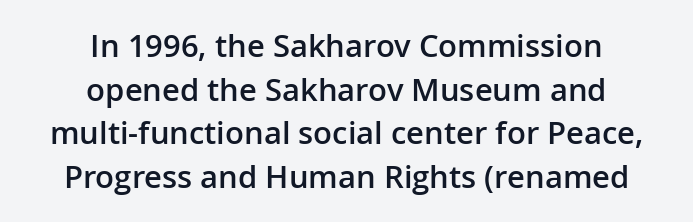
Q: Is the text bold? A: Semi-bold.
Q: Is the text italic (slanted)? A: No, it is upright.
Q: Is the typeface a serif or a sans-serif typeface? A: Sans-serif.
Q: Is the text underlined? A: No.
Q: How is the paragraph aligned? A: Centered.
Q: Is the spacing between letters normal or unusually wide? A: Normal.
Q: Is the spacing between lines tight, normal or loose? A: Normal.
Q: Width (condensed, normal, or wide)? A: Normal.
Q: Stroke contrast? A: Low.
Q: x-height? A: Medium.
Q: Monospaced? A: No.
